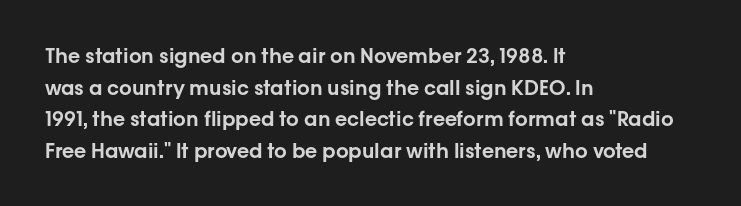
{"italic": "no", "underline": "no", "align": "left", "line_spacing": "normal", "line_spacing_ratio": 1.58, "letter_spacing": "normal", "letter_spacing_em": 0.0, "glyph_px": 20}
